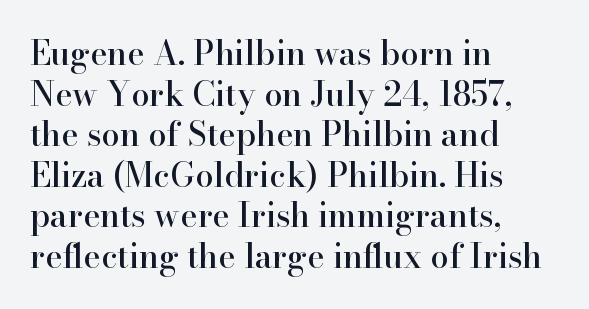
{"serif": "yes", "italic": "no", "width": "normal", "stroke_contrast": "high", "x_height": "small", "monospaced": "no", "underline": "no", "align": "left", "line_spacing_ratio": 1.23, "letter_spacing": "normal", "letter_spacing_em": 0.0, "glyph_px": 33}
